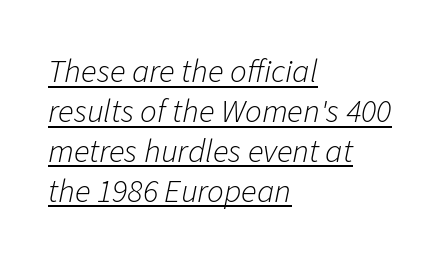
Q: Is the text bold? A: No.
Q: Is the text italic (slanted)? A: Yes, it leans right by about 11 degrees.
Q: Is the text underlined? A: Yes.
Q: How is the paragraph aligned? A: Left-aligned.
Q: Is the spacing between letters normal or unusually wide? A: Normal.
Q: Width (condensed, normal, or wide)? A: Normal.
Q: Stroke contrast? A: Low.
Q: x-height? A: Medium.
Q: Monospaced? A: No.
